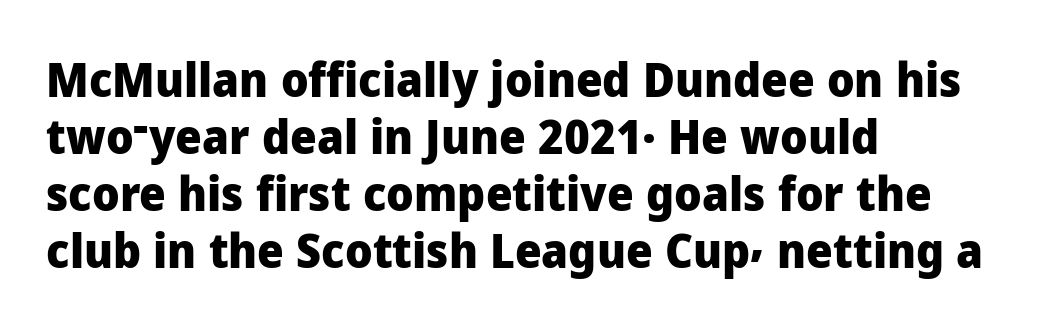
The image shows 47 px heavy sans-serif type, upright; set left-aligned, line spacing 1.21x, normal letter spacing, not underlined; low stroke contrast and a medium x-height.
